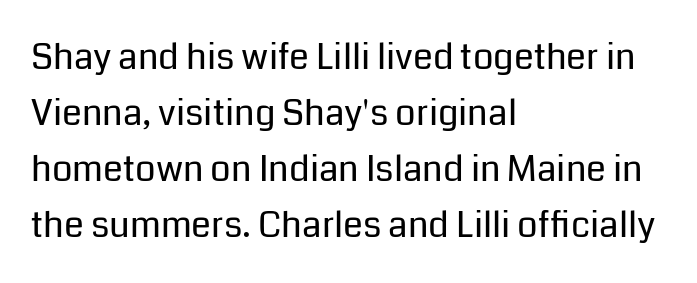
Q: Is the text bold? A: No.
Q: Is the text italic (slanted)? A: No, it is upright.
Q: Is the typeface a serif or a sans-serif typeface? A: Sans-serif.
Q: Is the text underlined? A: No.
Q: How is the paragraph aligned? A: Left-aligned.
Q: Is the spacing between letters normal or unusually wide? A: Normal.
Q: Is the spacing between lines tight, normal or loose? A: Normal.
Q: Width (condensed, normal, or wide)? A: Normal.
Q: Stroke contrast? A: Low.
Q: x-height? A: Medium.
Q: Monospaced? A: No.
